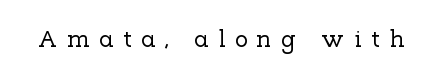
The image shows 25 px text type, upright; set unusually wide letter spacing (+0.37 em), not underlined.
